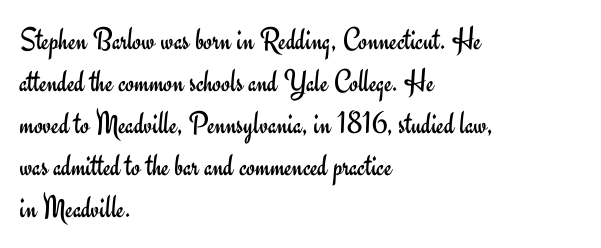
Descenders hang freely into open space. You could call the tracking neutral — neither tight nor loose. Each letter keeps its own natural width here, so spacing adapts to shape. The face looks like a standard text weight, possibly lighter.
